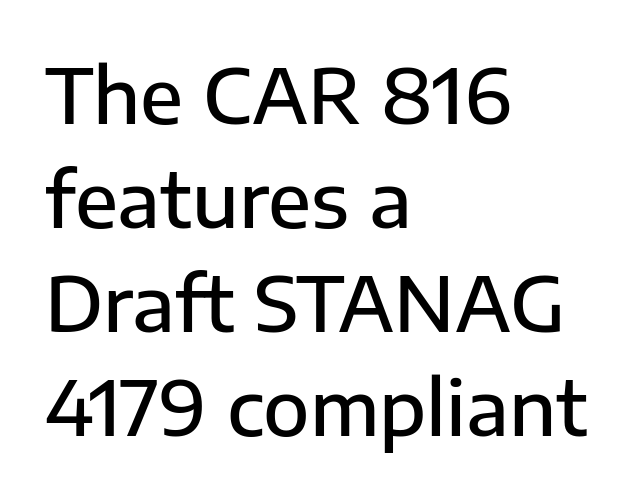
The image shows 76 px semibold sans-serif type, upright; set left-aligned, normal line spacing (1.37x), normal letter spacing, not underlined; low stroke contrast and a medium x-height.
